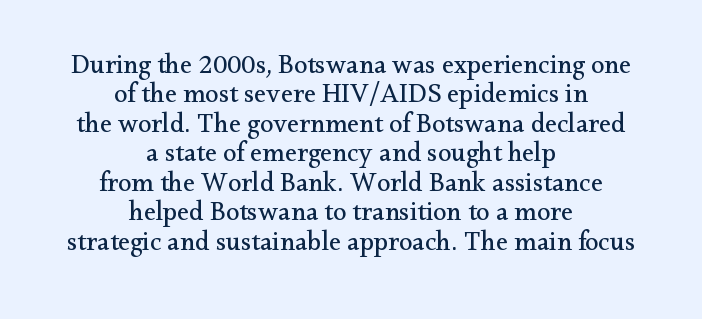
Q: Is the text bold? A: No.
Q: Is the text italic (slanted)? A: No, it is upright.
Q: Is the text underlined? A: No.
Q: How is the paragraph aligned? A: Centered.
Q: Is the spacing between letters normal or unusually wide? A: Normal.
Q: Is the spacing between lines tight, normal or loose? A: Tight.
